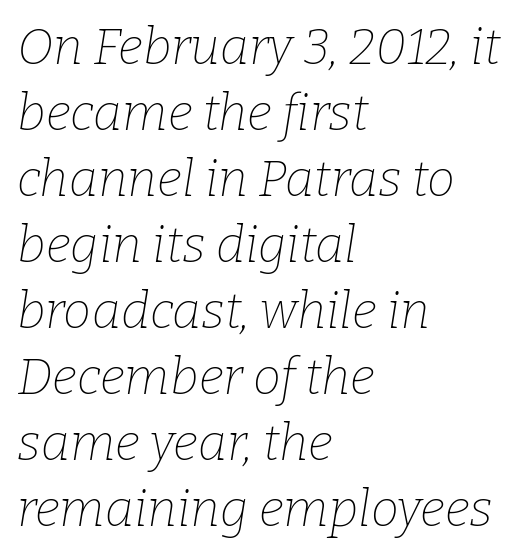
{"serif": "yes", "italic": "yes", "lean": "right", "slant_degrees": 9, "bold": "no", "weight": "thin", "width": "normal", "stroke_contrast": "low", "x_height": "medium", "monospaced": "no", "underline": "no", "align": "left", "line_spacing": "normal", "line_spacing_ratio": 1.32, "letter_spacing": "normal", "letter_spacing_em": 0.0, "glyph_px": 50}
